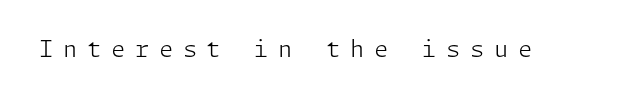
The image shows 23 px text type, upright; set unusually wide letter spacing (+0.42 em), not underlined.
